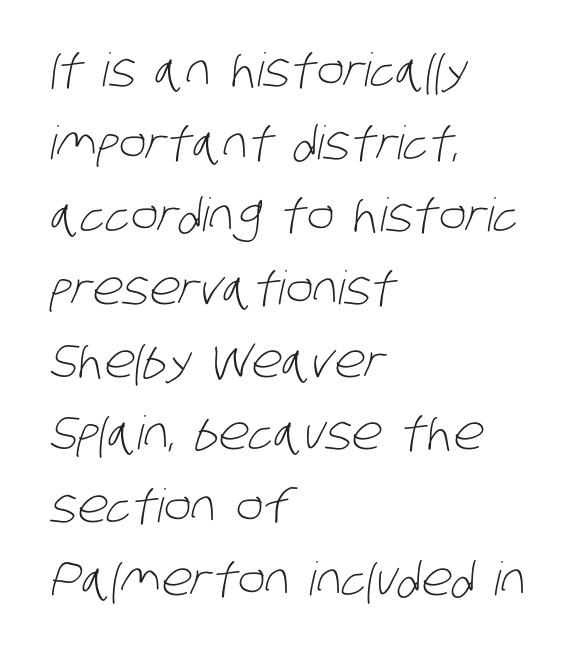
{"serif": "no", "bold": "no", "weight": "light", "width": "condensed", "stroke_contrast": "low", "x_height": "large", "monospaced": "no", "underline": "no", "align": "left", "line_spacing": "normal", "line_spacing_ratio": 1.58, "letter_spacing": "normal", "letter_spacing_em": 0.0, "glyph_px": 46}
